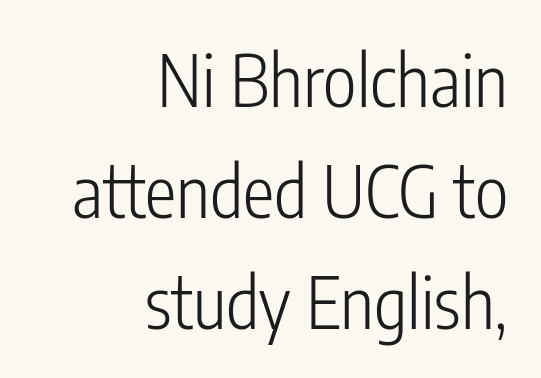
{"serif": "no", "italic": "no", "bold": "no", "weight": "light", "width": "condensed", "stroke_contrast": "low", "x_height": "medium", "monospaced": "no", "underline": "no", "align": "right", "line_spacing": "normal", "line_spacing_ratio": 1.56, "letter_spacing": "normal", "letter_spacing_em": 0.0, "glyph_px": 71}
